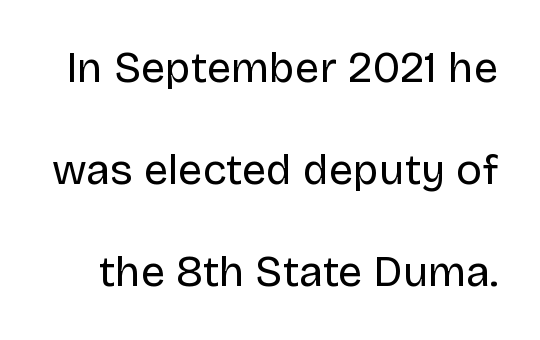
No extra ink here — the face is not bold. Nope, not italic — everything's standing straight. Note the varied advance widths — an 'i' is clearly narrower than an 'm'. Honestly, the rows look like they've been pulled way apart.
